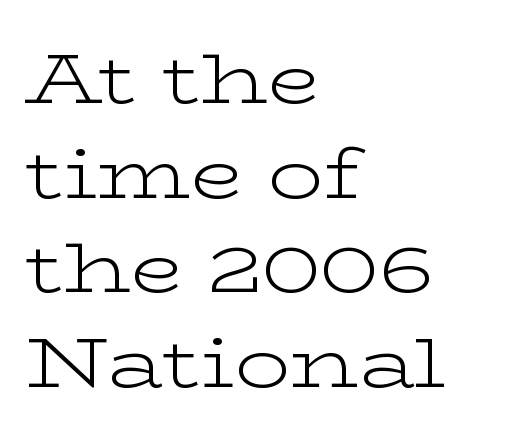
The image shows 69 px light, wide serif type, upright; set left-aligned, normal line spacing (1.37x), normal letter spacing, not underlined; low stroke contrast and a medium x-height.
